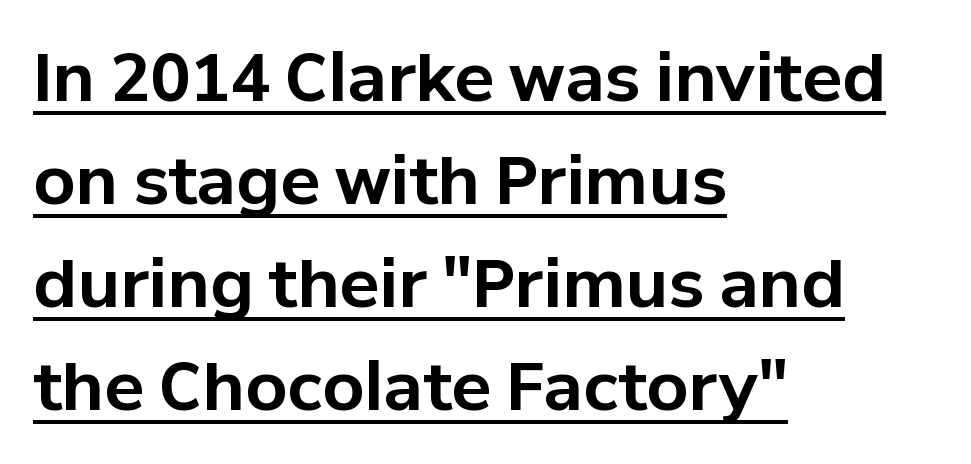
The image shows 66 px bold sans-serif type, upright; set left-aligned, normal line spacing (1.56x), normal letter spacing, underlined; low stroke contrast and a medium x-height.
